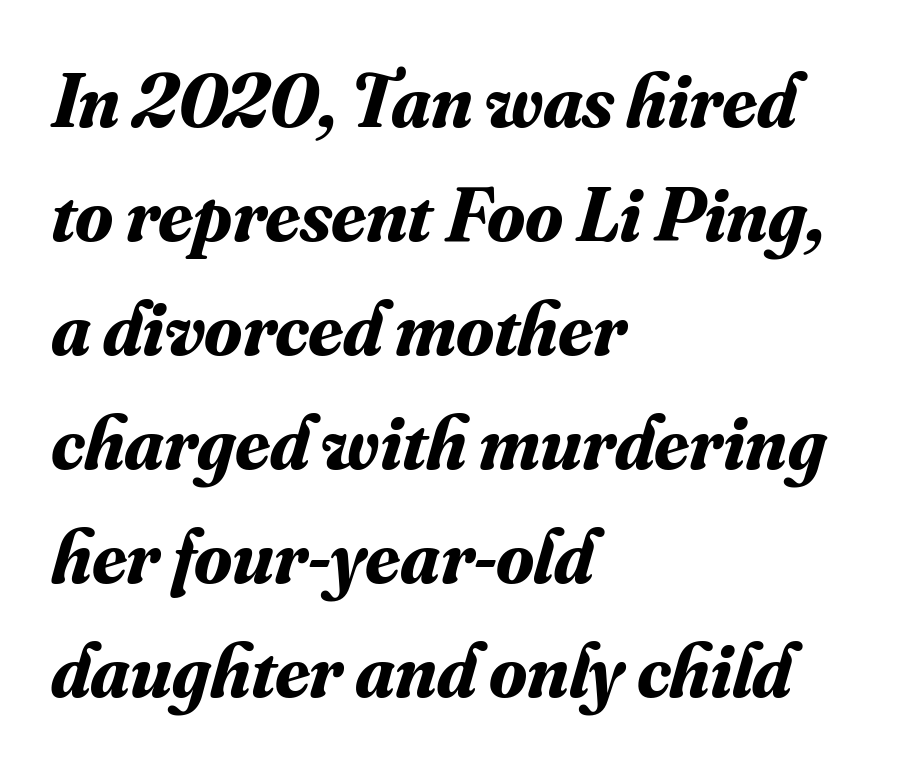
{"serif": "yes", "italic": "yes", "lean": "right", "slant_degrees": 16, "bold": "yes", "weight": "bold", "width": "normal", "stroke_contrast": "medium", "x_height": "small", "monospaced": "no", "underline": "no", "align": "left", "line_spacing": "normal", "line_spacing_ratio": 1.48, "letter_spacing": "normal", "letter_spacing_em": 0.0, "glyph_px": 77}
